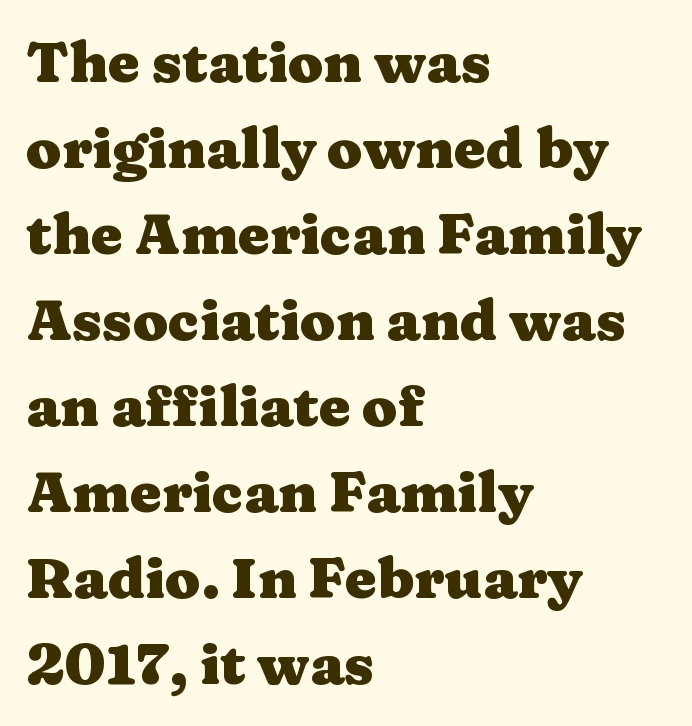
The image shows 57 px heavy, wide serif type, upright; set left-aligned, normal line spacing (1.51x), normal letter spacing, not underlined; medium stroke contrast and a medium x-height.
